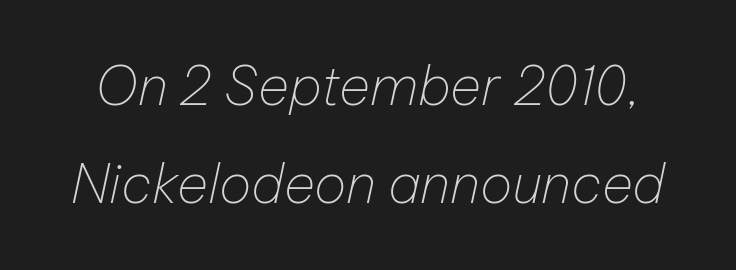
Note the varied advance widths — an 'i' is clearly narrower than an 'm'. This is not heavy type; no bold has been used. Descender tails drop into unmarked territory. Every character sits at an angle, as italics do. This sample uses plain, unmodified letter spacing.
